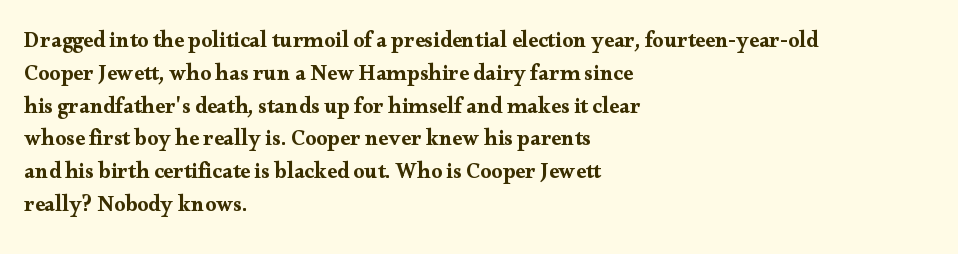
The image shows 22 px text type, upright; set left-aligned, normal line spacing (1.49x), normal letter spacing, not underlined.
